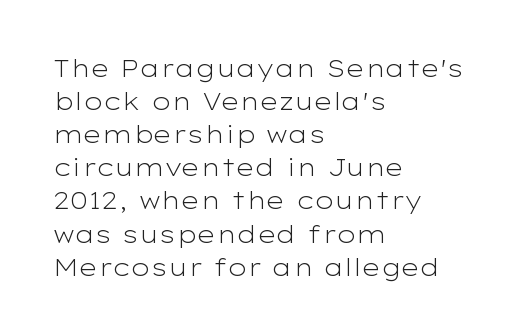
{"italic": "no", "bold": "no", "underline": "no", "align": "left", "line_spacing": "normal", "line_spacing_ratio": 1.38, "letter_spacing": "normal", "letter_spacing_em": 0.0, "glyph_px": 24}
